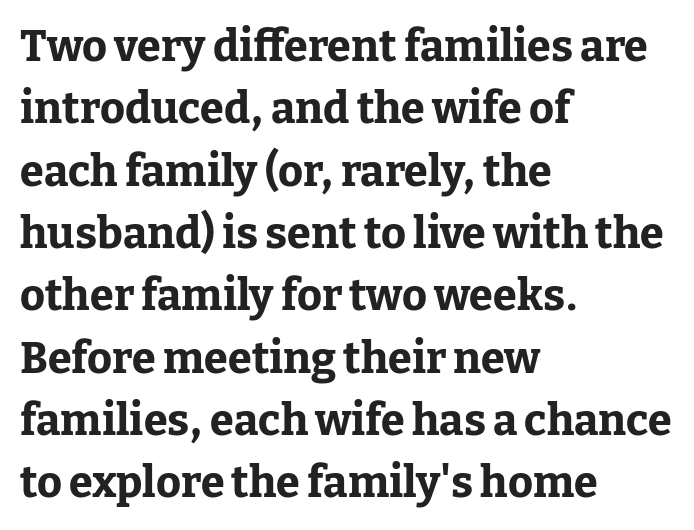
{"serif": "yes", "italic": "no", "bold": "yes", "weight": "bold", "width": "normal", "stroke_contrast": "low", "x_height": "medium", "monospaced": "no", "underline": "no", "align": "left", "line_spacing": "normal", "line_spacing_ratio": 1.45, "letter_spacing": "normal", "letter_spacing_em": 0.0, "glyph_px": 43}
